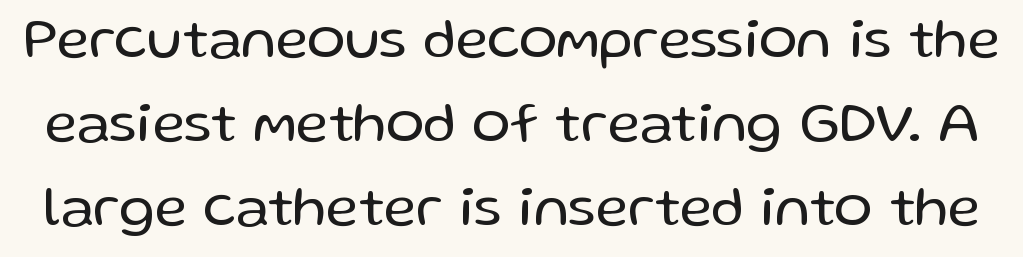
{"serif": "no", "italic": "no", "bold": "no", "weight": "regular", "width": "normal", "stroke_contrast": "low", "x_height": "medium", "monospaced": "no", "underline": "no", "line_spacing": "normal", "line_spacing_ratio": 1.47, "letter_spacing": "normal", "letter_spacing_em": 0.0, "glyph_px": 57}
